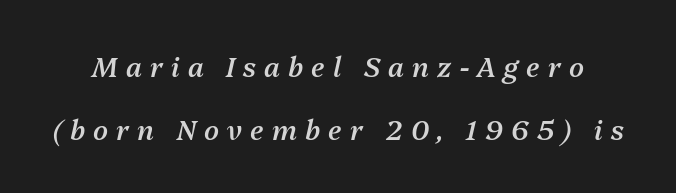
The image shows 27 px text type, italic (leaning right); set loose line spacing (2.32x), unusually wide letter spacing (+0.3 em), not underlined.
